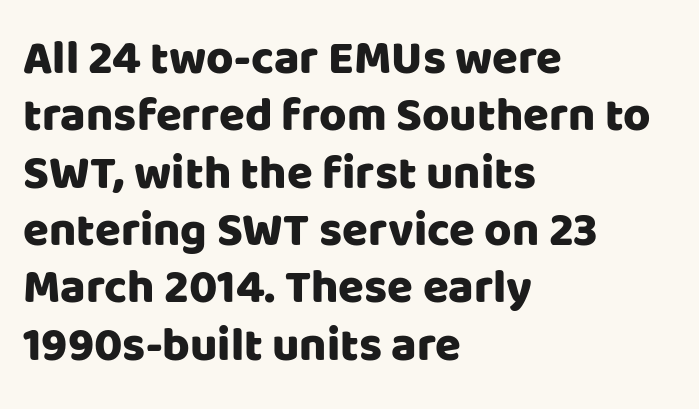
{"serif": "no", "italic": "no", "width": "normal", "stroke_contrast": "low", "x_height": "large", "monospaced": "no", "underline": "no", "align": "left", "line_spacing_ratio": 1.22, "letter_spacing": "normal", "letter_spacing_em": 0.0, "glyph_px": 47}
